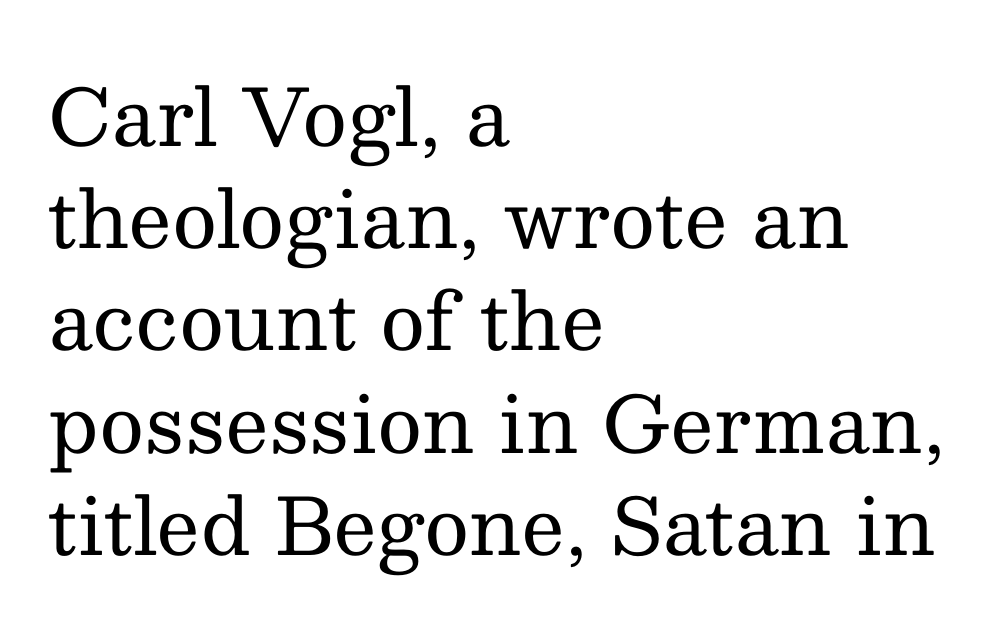
The words here are not underlined. Each letter keeps its own natural width here, so spacing adapts to shape. One-word summary of the alignment: left. How are the letters spaced? Ordinarily, with no added tracking. Vertically, the passage feels balanced, rows spaced as you'd expect. This is roman type, the default non-slanted kind.
